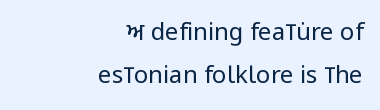
The lettering holds an erect, upright posture throughout. Does the copy run flush right? Yes — the right margin is perfectly even. Weight: in the light-to-regular range. Nobody drew a line under any word here. Is the letter spacing exaggerated? No — it looks like the ordinary default.
